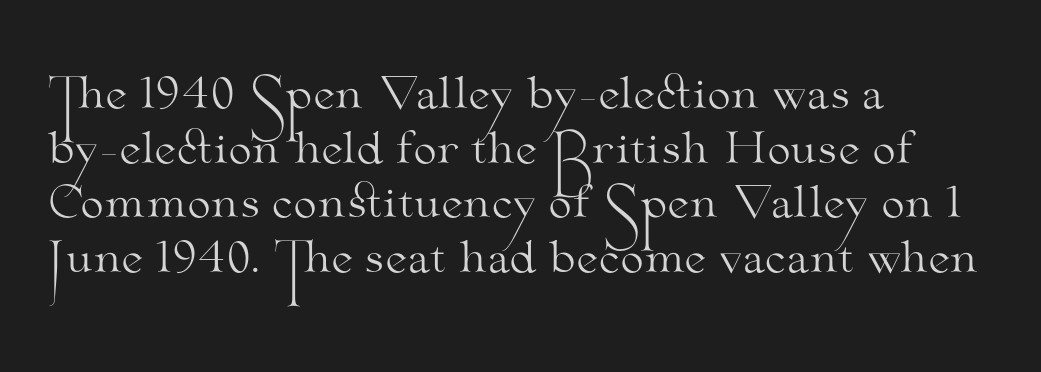
The image shows 42 px light, wide serif type, upright; set left-aligned, normal line spacing (1.3x), normal letter spacing, not underlined; medium stroke contrast and a small x-height.
